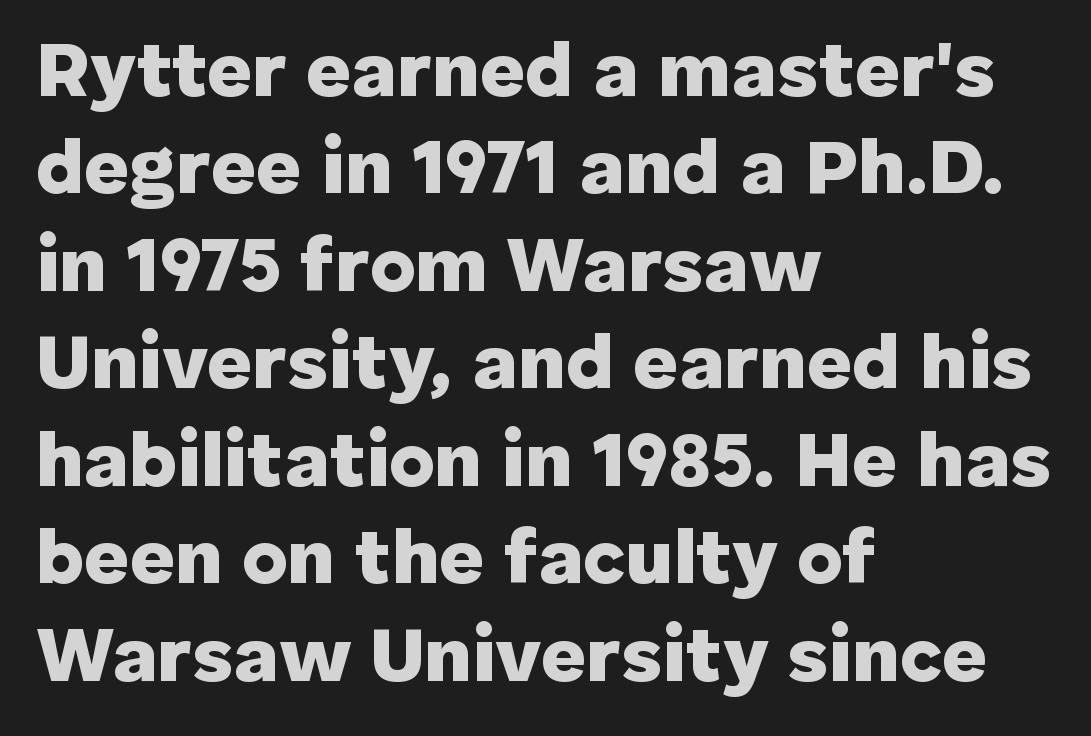
The letters stand straight up with perfectly vertical stems. What's the leading like? Ordinary, nothing unusual. I'd describe the lettering as bold — thick and assertive. Words appear dense and cohesive because spacing is normal. Any mark beneath the type? The region is blank. The text block is weighted toward the left margin, trailing off unevenly rightward.
